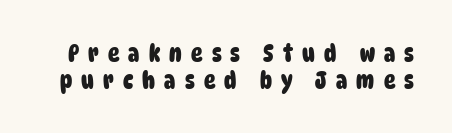
The image shows 24 px bold type; set tight line spacing (1.12x), unusually wide letter spacing (+0.38 em), not underlined.
